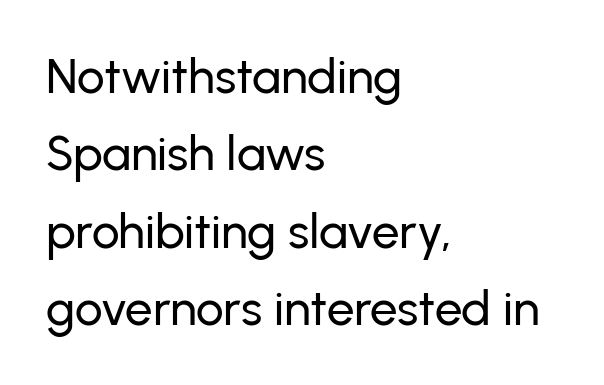
Successive baselines arrive at the customary interval. Spacing between characters is what you'd get straight out of the box. Any mark beneath the type? The region is blank. A typesetter would mark this as roman, not italic.
